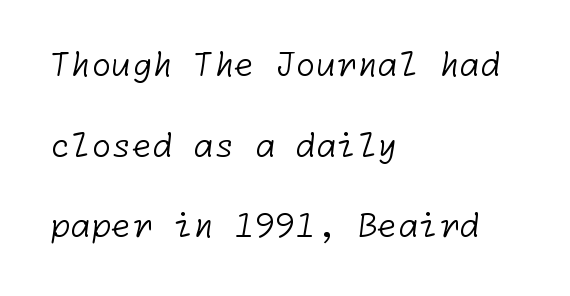
The image shows 33 px light sans-serif type; set left-aligned, loose line spacing (2.44x), normal letter spacing, not underlined; low stroke contrast and a medium x-height.
